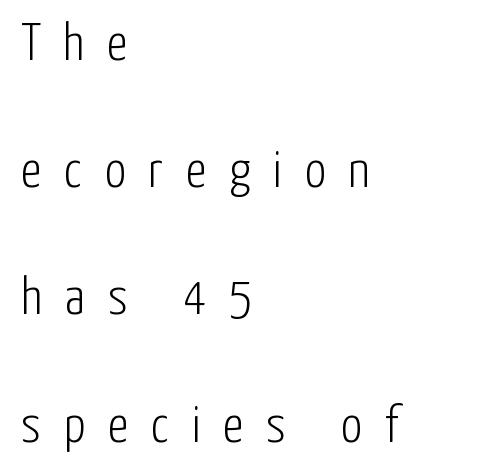
The image shows 53 px light, condensed sans-serif type, upright; set left-aligned, loose line spacing (2.4x), unusually wide letter spacing (+0.43 em), not underlined; low stroke contrast and a medium x-height.
